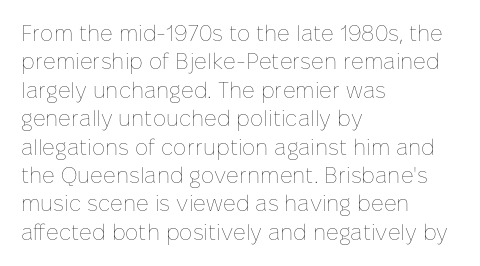
Rule under the text: the space is simply empty. Honestly, the letter spacing is just normal — you wouldn't notice it. The font's upright variant was chosen for this text. The strokes are not fattened; the text isn't bold. Layout note: lines flush left. The designer left line spacing at the default.
